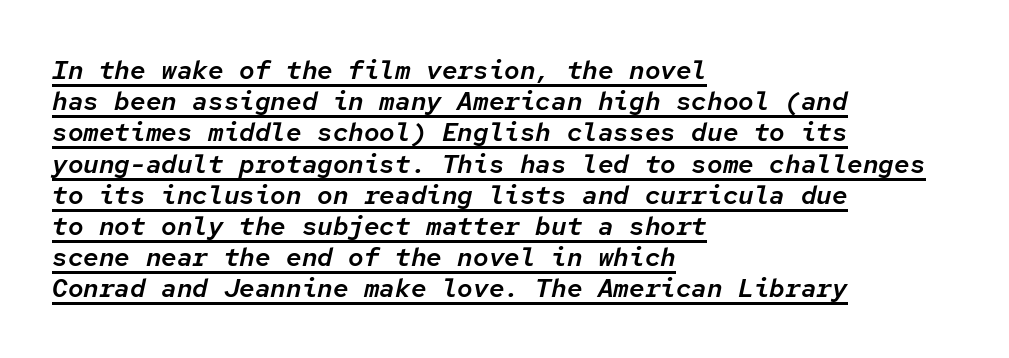
{"italic": "yes", "lean": "right", "slant_degrees": 12, "underline": "yes", "align": "left", "line_spacing_ratio": 1.2, "letter_spacing": "normal", "letter_spacing_em": 0.0, "glyph_px": 26}
